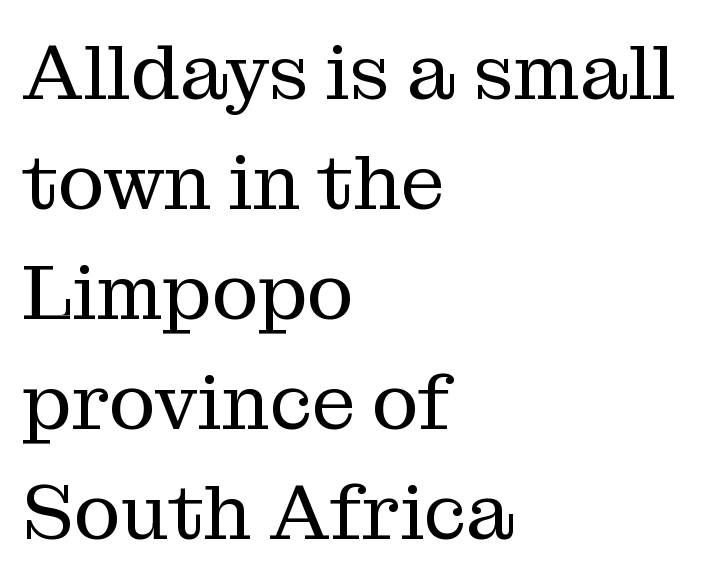
The image shows 78 px regular-weight serif type, upright; set left-aligned, normal line spacing (1.41x), normal letter spacing, not underlined; medium stroke contrast and a medium x-height.
